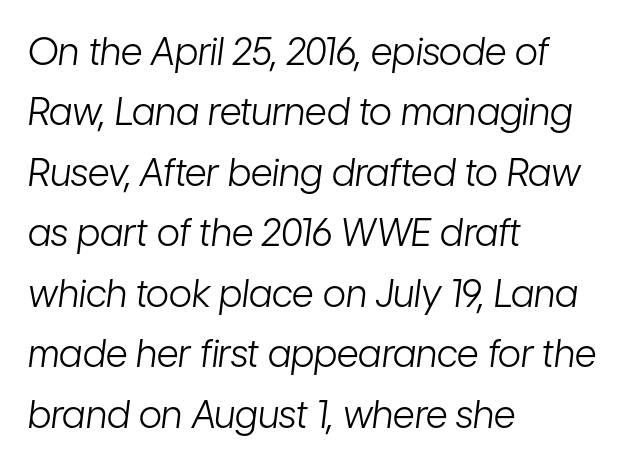
{"italic": "yes", "lean": "right", "slant_degrees": 7, "bold": "no", "weight": "light", "width": "condensed", "stroke_contrast": "low", "x_height": "medium", "monospaced": "no", "underline": "no", "align": "left", "line_spacing": "normal", "line_spacing_ratio": 1.59, "letter_spacing": "normal", "letter_spacing_em": 0.0, "glyph_px": 38}
